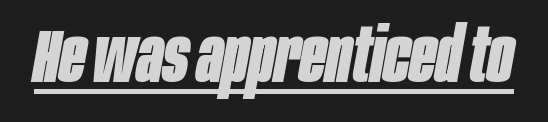
Notice how a bar underscores the lettering throughout. Spacing verdict: proportional, widths tailored to each character. On the weight axis this lands at bold, roughly 700. Characters are canted at an angle relative to the baseline's perpendicular. Glyph-to-glyph distance matches everyday printed text.
